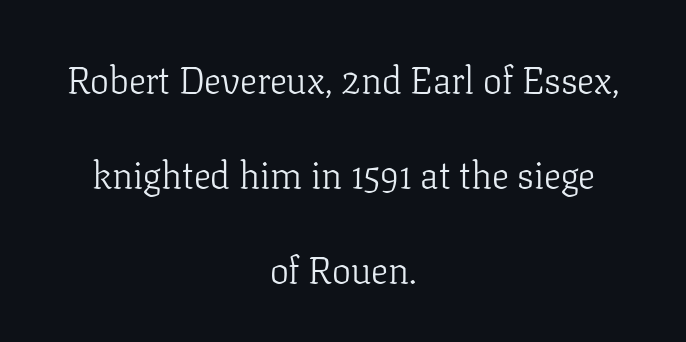
The rendering uses natural spacing where letterforms have individual widths. The typesetter chose a symmetrical, centered arrangement here. The specimen omits any rule beneath the text block's lines. Each word holds together tightly as a unit, with standard inter-letter gaps.
